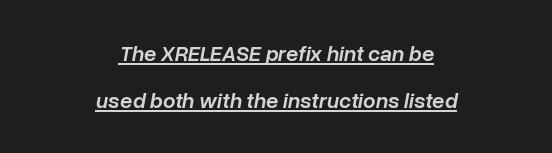
The image shows 22 px text type, italic (leaning right); set centered, loose line spacing (2.15x), normal letter spacing, underlined.
